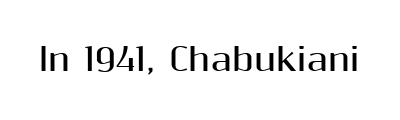
In terms of letterform style, serifs are entirely absent. There is no visible air inserted between adjacent glyphs. A dark, heavy texture on the line: the type is bold. The letters stand upright; this is a roman face. Character widths vary here, with narrow letters taking less room than wide ones.
